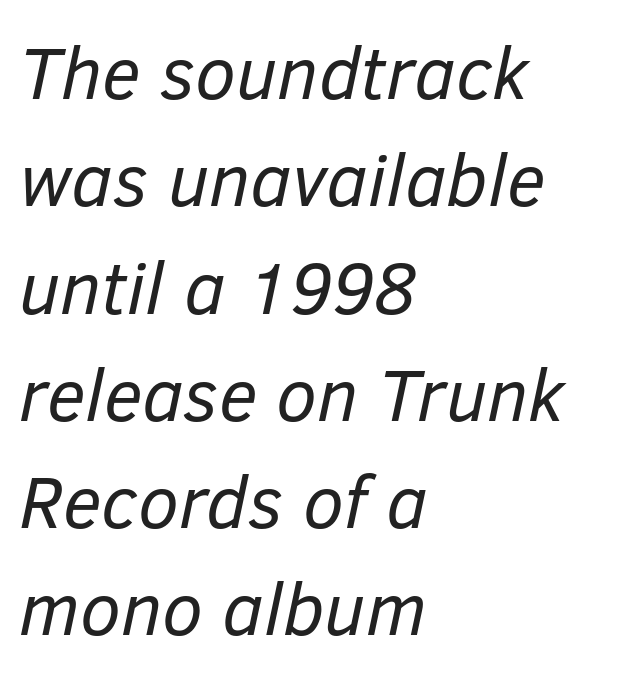
The image shows 74 px regular-weight type, italic (leaning right); set left-aligned, normal line spacing (1.45x), normal letter spacing, not underlined; low stroke contrast and a medium x-height.
